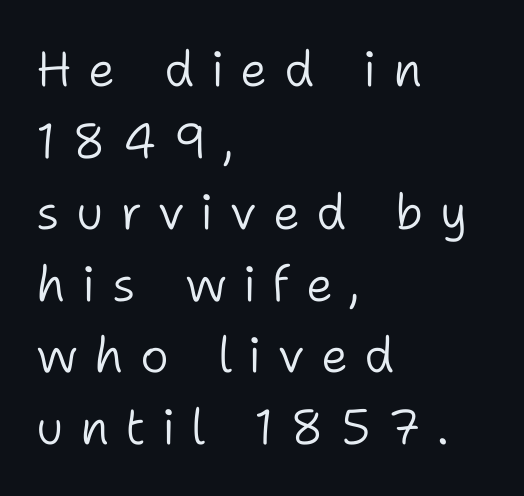
Q: Is the text bold? A: No.
Q: Is the text italic (slanted)? A: No, it is upright.
Q: Is the typeface a serif or a sans-serif typeface? A: Sans-serif.
Q: Is the text underlined? A: No.
Q: How is the paragraph aligned? A: Left-aligned.
Q: Is the spacing between letters normal or unusually wide? A: Unusually wide.
Q: Is the spacing between lines tight, normal or loose? A: Normal.
Q: Width (condensed, normal, or wide)? A: Normal.
Q: Stroke contrast? A: Low.
Q: x-height? A: Medium.
Q: Monospaced? A: No.
